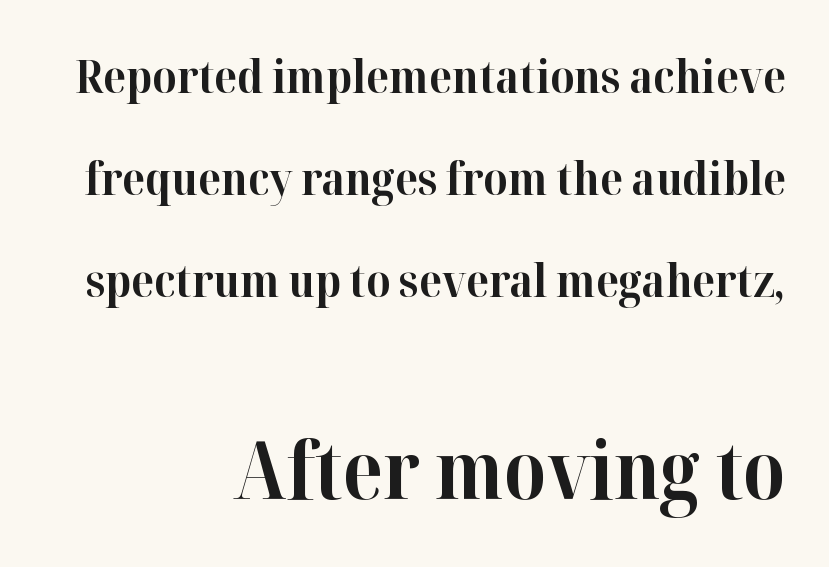
The image shows 80 px bold serif type, upright; set right-aligned, loose line spacing (2.22x), normal letter spacing, not underlined; the second (bottom) block is 1.74x larger; high stroke contrast and a medium x-height.
